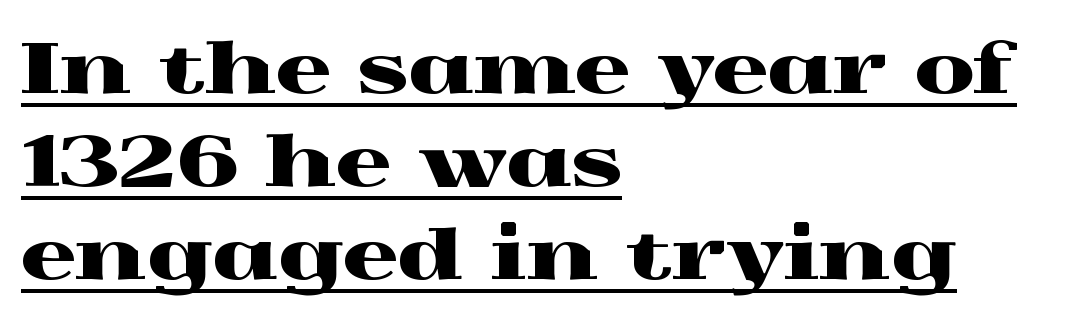
{"serif": "yes", "italic": "no", "width": "wide", "x_height": "medium", "monospaced": "no", "underline": "yes", "align": "left", "line_spacing": "normal", "line_spacing_ratio": 1.35, "letter_spacing": "normal", "letter_spacing_em": 0.0, "glyph_px": 69}
